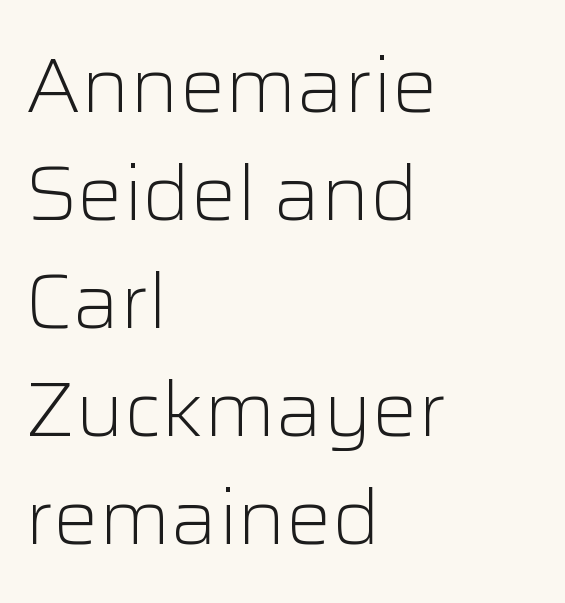
Q: Is the text bold? A: No.
Q: Is the text italic (slanted)? A: No, it is upright.
Q: Is the typeface a serif or a sans-serif typeface? A: Sans-serif.
Q: Is the text underlined? A: No.
Q: How is the paragraph aligned? A: Left-aligned.
Q: Is the spacing between letters normal or unusually wide? A: Normal.
Q: Is the spacing between lines tight, normal or loose? A: Normal.
Q: Width (condensed, normal, or wide)? A: Normal.
Q: Stroke contrast? A: Low.
Q: x-height? A: Medium.
Q: Monospaced? A: No.
